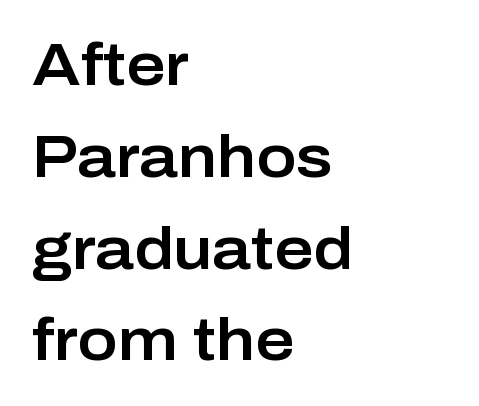
The image shows 60 px sans-serif type, upright; set left-aligned, normal line spacing (1.53x), normal letter spacing, not underlined; low stroke contrast and a medium x-height.
